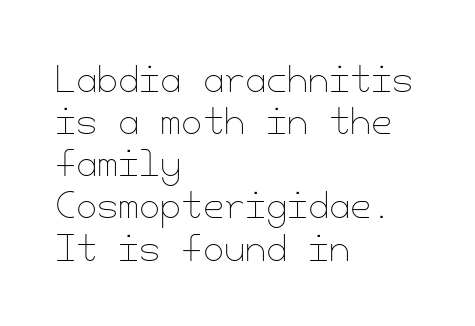
Q: Is the text bold? A: No.
Q: Is the text italic (slanted)? A: No, it is upright.
Q: Is the text underlined? A: No.
Q: How is the paragraph aligned? A: Left-aligned.
Q: Is the spacing between letters normal or unusually wide? A: Normal.
Q: Width (condensed, normal, or wide)? A: Normal.
Q: Stroke contrast? A: Low.
Q: x-height? A: Small.
